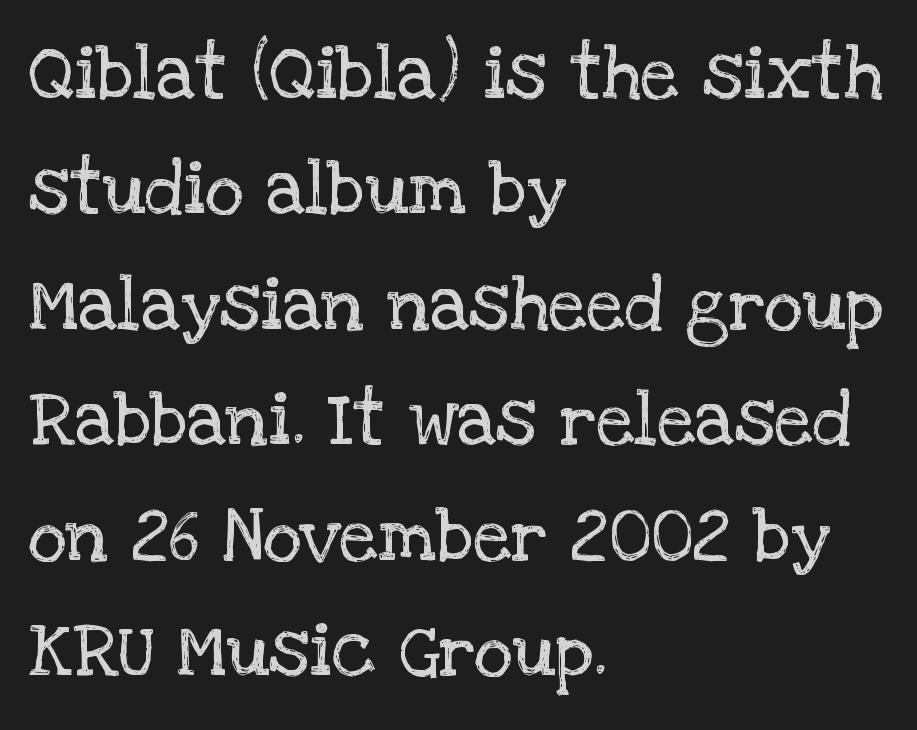
The image shows 75 px regular-weight serif type, upright; set left-aligned, normal line spacing (1.54x), normal letter spacing, not underlined; low stroke contrast and a large x-height.
